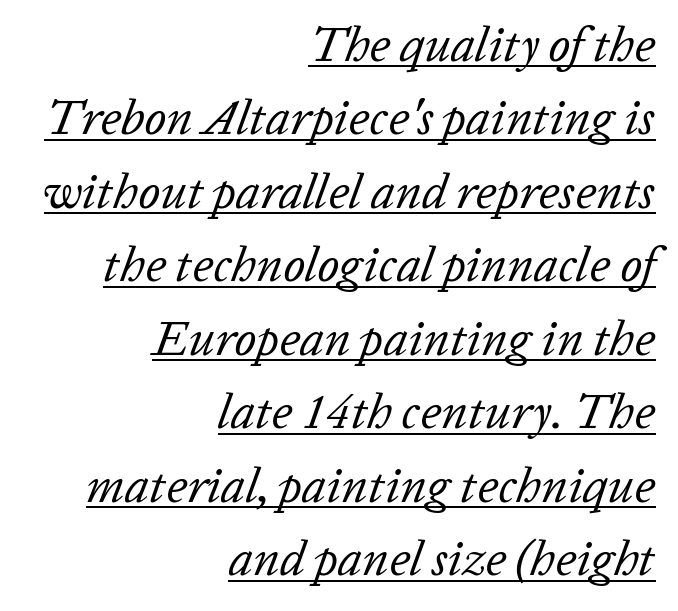
{"italic": "yes", "lean": "right", "slant_degrees": 20, "bold": "no", "weight": "regular", "width": "normal", "stroke_contrast": "low", "x_height": "medium", "monospaced": "no", "underline": "yes", "align": "right", "line_spacing": "normal", "line_spacing_ratio": 1.5, "letter_spacing": "normal", "letter_spacing_em": 0.0, "glyph_px": 49}
